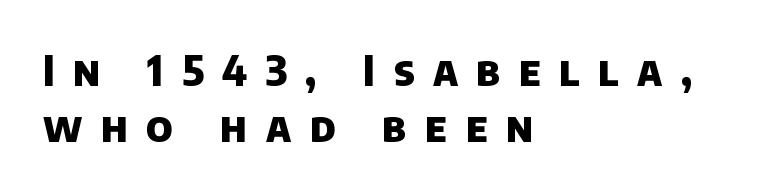
{"serif": "no", "bold": "yes", "weight": "heavy", "width": "normal", "stroke_contrast": "low", "x_height": "large", "monospaced": "no", "underline": "no", "align": "left", "line_spacing": "normal", "line_spacing_ratio": 1.37, "letter_spacing": "wide", "letter_spacing_em": 0.45, "glyph_px": 41}
